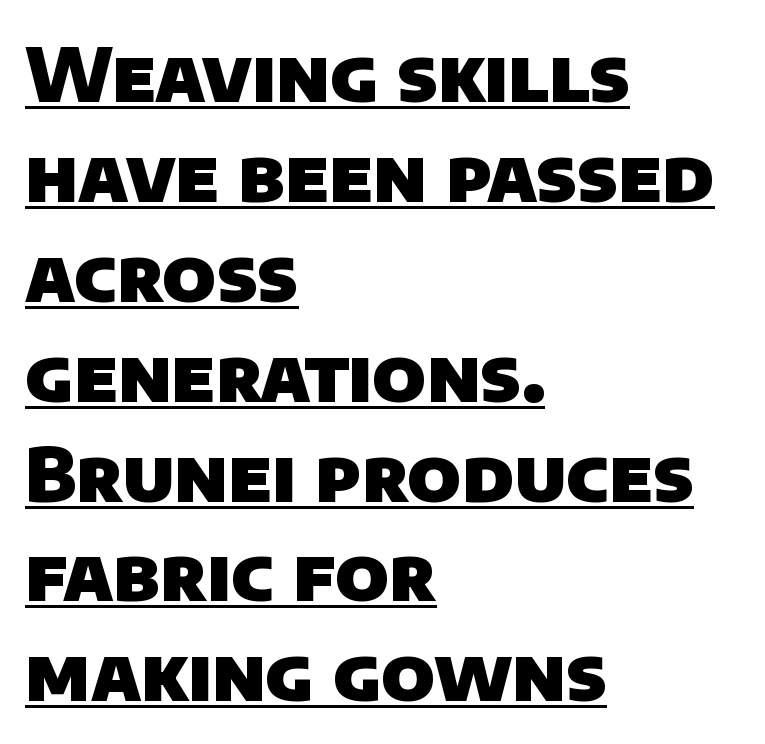
The image shows 74 px heavy sans-serif type; set left-aligned, normal line spacing (1.35x), normal letter spacing, underlined; low stroke contrast and a large x-height.
